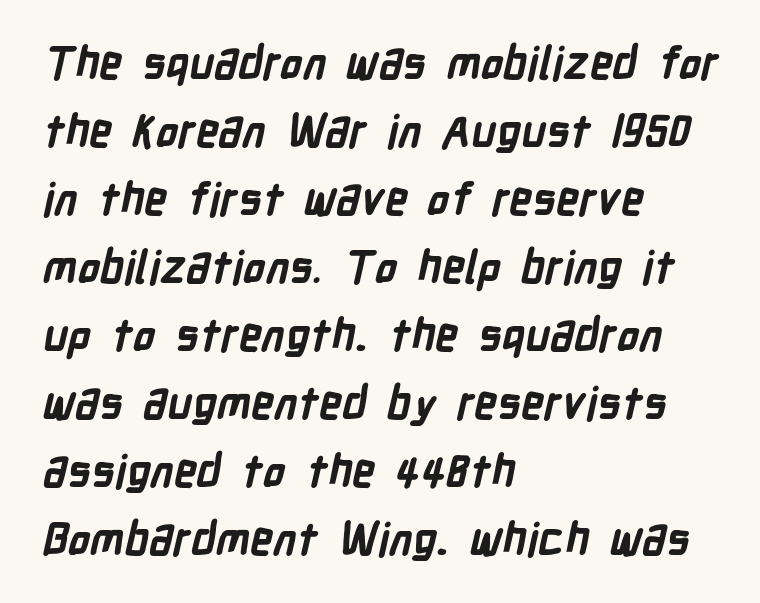
Nobody drew a line under any word here. Are there feet on the stems? There aren't — it's a sans. Nothing unusual about the tracking: characters are spaced as the font intends. The compositor pushed each line to the left boundary. On the weight axis this lands at bold, roughly 700. A typesetter would call this leading conventional body-copy spacing.
